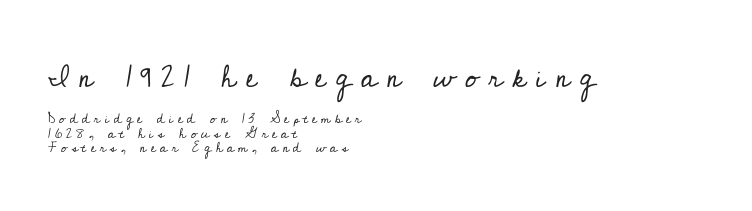
Q: Is the text bold? A: No.
Q: Is the text italic (slanted)? A: Yes.
Q: Is the typeface a serif or a sans-serif typeface? A: Serif.
Q: Is the text underlined? A: No.
Q: How is the paragraph aligned? A: Left-aligned.
Q: Is the spacing between letters normal or unusually wide? A: Unusually wide.
Q: Is the spacing between lines tight, normal or loose? A: Tight.
Q: Which block of text is set in a larger size, the first (top) or the second (bottom)? A: The first (top) one.
Q: Width (condensed, normal, or wide)? A: Normal.
Q: Stroke contrast? A: Low.
Q: x-height? A: Small.
Q: Monospaced? A: No.
